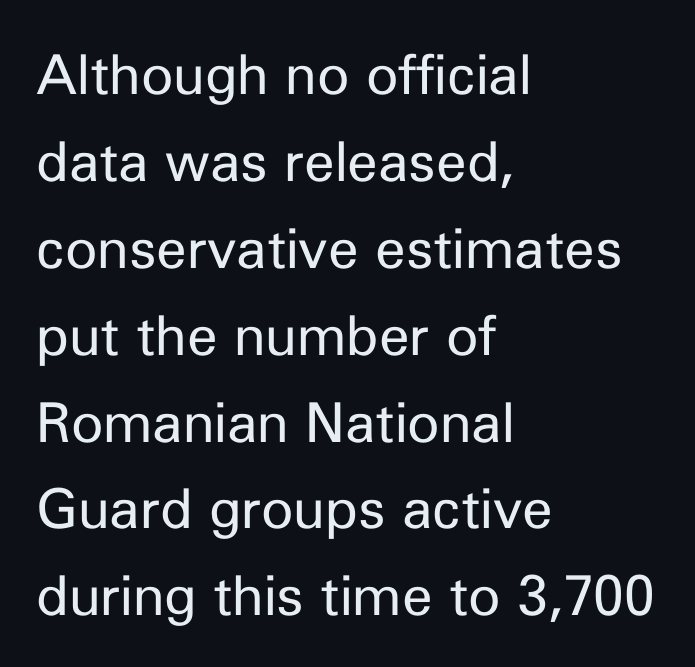
The image shows 55 px regular-weight sans-serif type, upright; set left-aligned, normal line spacing (1.58x), normal letter spacing, not underlined; low stroke contrast and a medium x-height.
